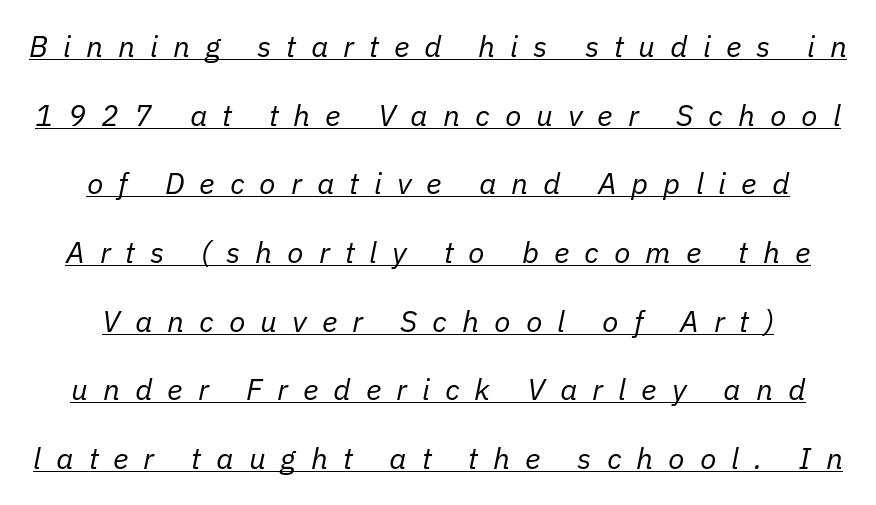
Q: Is the text bold? A: No.
Q: Is the text italic (slanted)? A: Yes, it leans right by about 11 degrees.
Q: Is the text underlined? A: Yes.
Q: Is the spacing between letters normal or unusually wide? A: Unusually wide.
Q: Is the spacing between lines tight, normal or loose? A: Loose.
Q: Width (condensed, normal, or wide)? A: Normal.
Q: Stroke contrast? A: Low.
Q: x-height? A: Medium.
Q: Monospaced? A: No.
